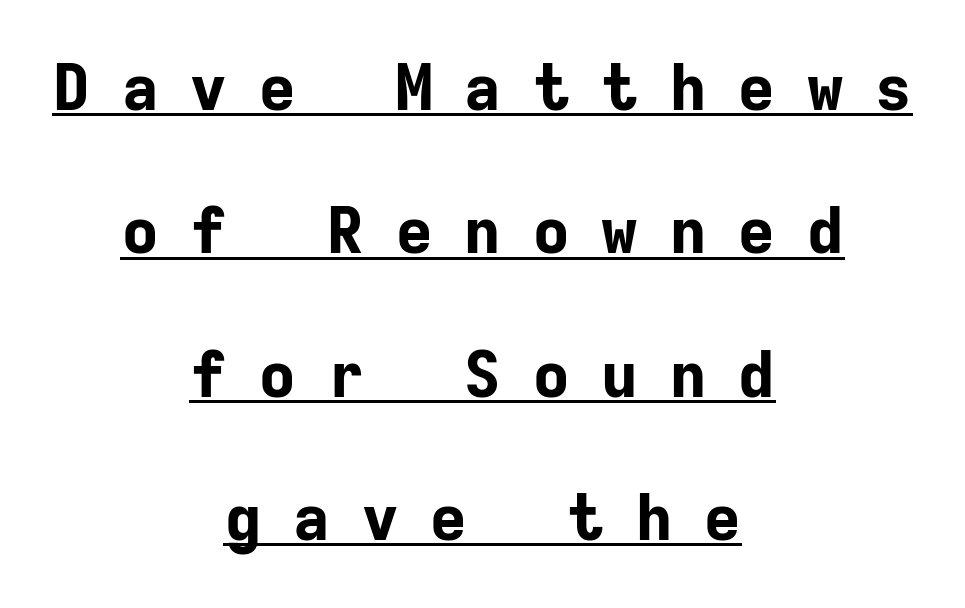
{"serif": "no", "italic": "no", "bold": "yes", "weight": "bold", "width": "normal", "stroke_contrast": "low", "x_height": "medium", "monospaced": "yes", "underline": "yes", "align": "center", "line_spacing": "loose", "line_spacing_ratio": 2.24, "letter_spacing": "wide", "letter_spacing_em": 0.47, "glyph_px": 64}
